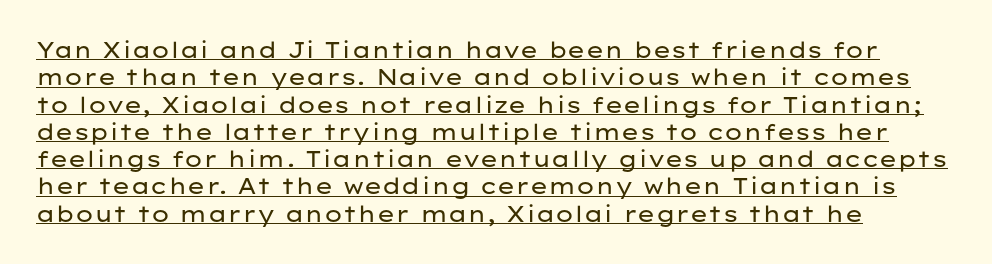
{"italic": "no", "bold": "no", "underline": "yes", "align": "left", "line_spacing_ratio": 1.24, "letter_spacing": "normal", "letter_spacing_em": 0.0, "glyph_px": 22}
